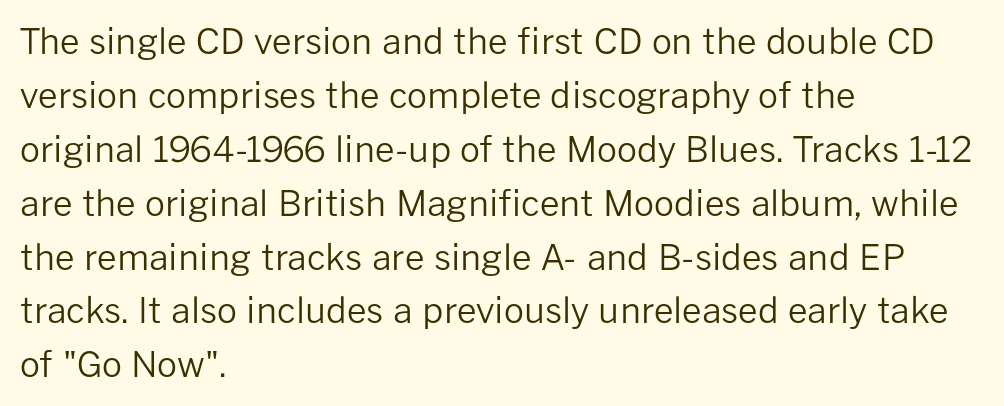
{"serif": "no", "italic": "no", "bold": "no", "weight": "regular", "width": "normal", "stroke_contrast": "low", "x_height": "medium", "monospaced": "no", "underline": "no", "align": "left", "line_spacing": "normal", "line_spacing_ratio": 1.54, "letter_spacing": "normal", "letter_spacing_em": 0.0, "glyph_px": 35}
